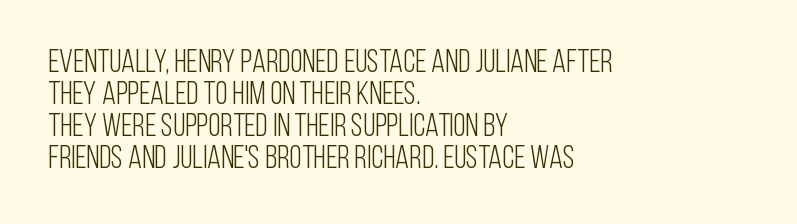
Q: Is the text bold? A: No.
Q: Is the text italic (slanted)? A: No, it is upright.
Q: Is the typeface a serif or a sans-serif typeface? A: Sans-serif.
Q: Is the text underlined? A: No.
Q: How is the paragraph aligned? A: Left-aligned.
Q: Is the spacing between letters normal or unusually wide? A: Normal.
Q: Is the spacing between lines tight, normal or loose? A: Tight.
Q: Width (condensed, normal, or wide)? A: Condensed.
Q: Stroke contrast? A: Low.
Q: x-height? A: Large.
Q: Monospaced? A: No.
